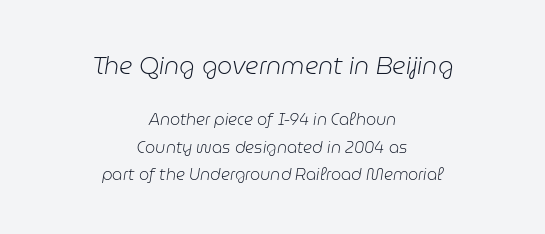
{"italic": "yes", "lean": "right", "slant_degrees": 9, "bold": "no", "underline": "no", "align": "center", "line_spacing_ratio": 1.71, "letter_spacing": "normal", "letter_spacing_em": 0.0, "larger_block": "first", "size_ratio": 1.5, "glyph_px": 24}
